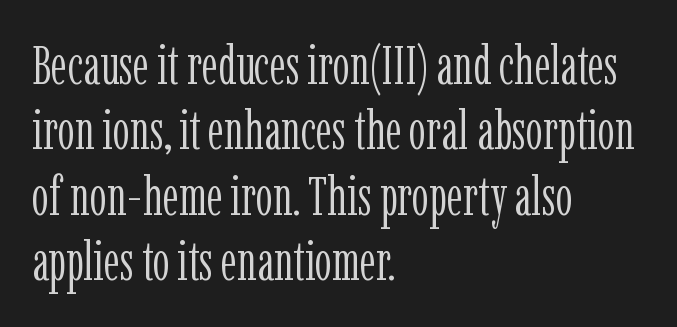
The image shows 54 px light, condensed serif type, upright; set left-aligned, line spacing 1.21x, normal letter spacing, not underlined; low stroke contrast and a medium x-height.
